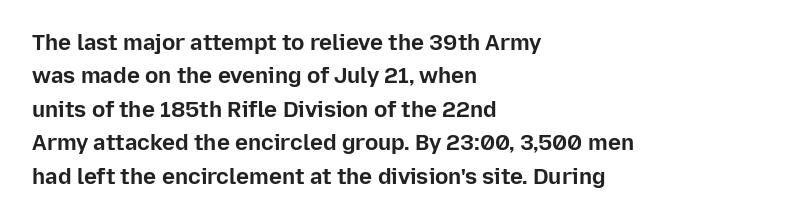
The strip under each line holds only bare page. Between one letter and the next there's only the usual sliver of space. Is there any slant? The stems are plumb. Plenty of ink on the page — the face is bold. Leading matches the norm, producing a regular column.
